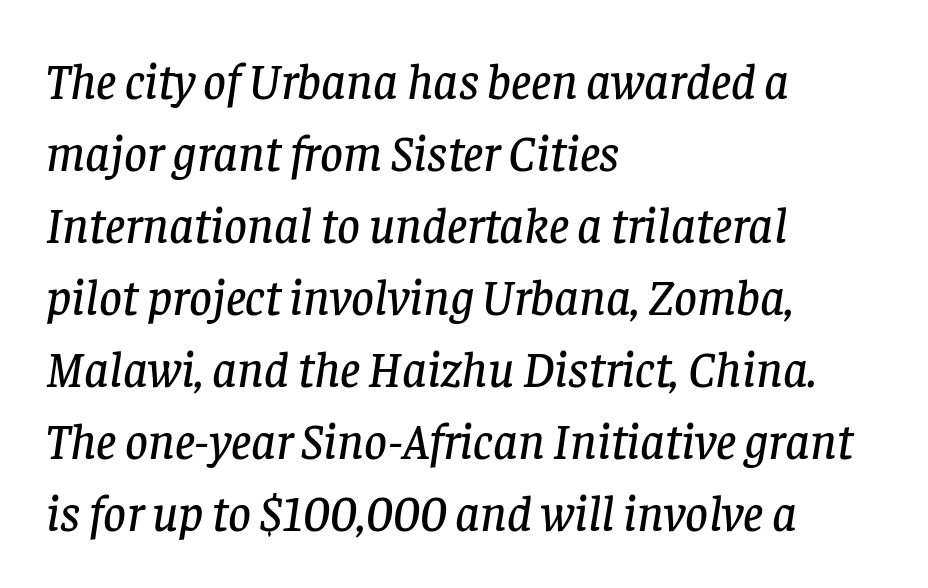
{"serif": "yes", "italic": "yes", "lean": "right", "slant_degrees": 8, "width": "normal", "stroke_contrast": "low", "x_height": "large", "monospaced": "no", "underline": "no", "align": "left", "line_spacing": "normal", "line_spacing_ratio": 1.44, "letter_spacing": "normal", "letter_spacing_em": 0.0, "glyph_px": 50}
